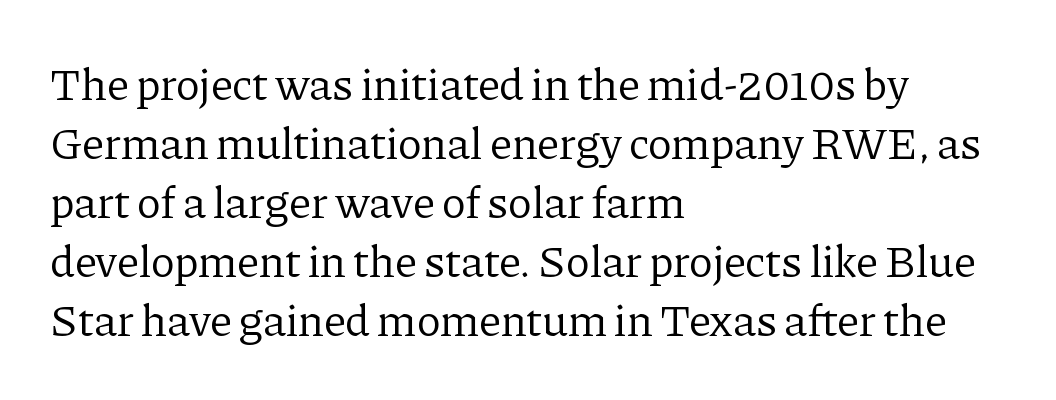
Stem width sits at or under what a default text font uses. Designer's note — italics off, roman on. Look at the tracking — it's just the regular setting, nothing added. The typesetter chose a ragged-right arrangement here. Varying glyph widths throughout — classic text-font behaviour.
